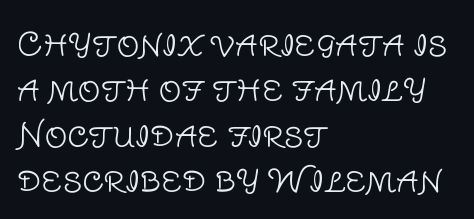
Honestly, the letter spacing is just normal — you wouldn't notice it. Plain, unruled lines of type. The block of text has a typical density, with ordinary space between rows.
